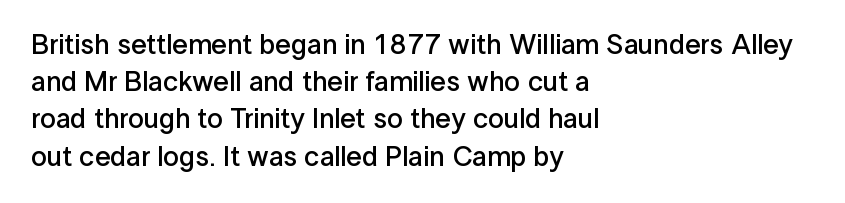
Q: Is the text bold? A: Semi-bold.
Q: Is the text italic (slanted)? A: No, it is upright.
Q: Is the typeface a serif or a sans-serif typeface? A: Sans-serif.
Q: Is the text underlined? A: No.
Q: How is the paragraph aligned? A: Left-aligned.
Q: Is the spacing between letters normal or unusually wide? A: Normal.
Q: Is the spacing between lines tight, normal or loose? A: Normal.
Q: Width (condensed, normal, or wide)? A: Normal.
Q: Stroke contrast? A: Low.
Q: x-height? A: Medium.
Q: Monospaced? A: No.
